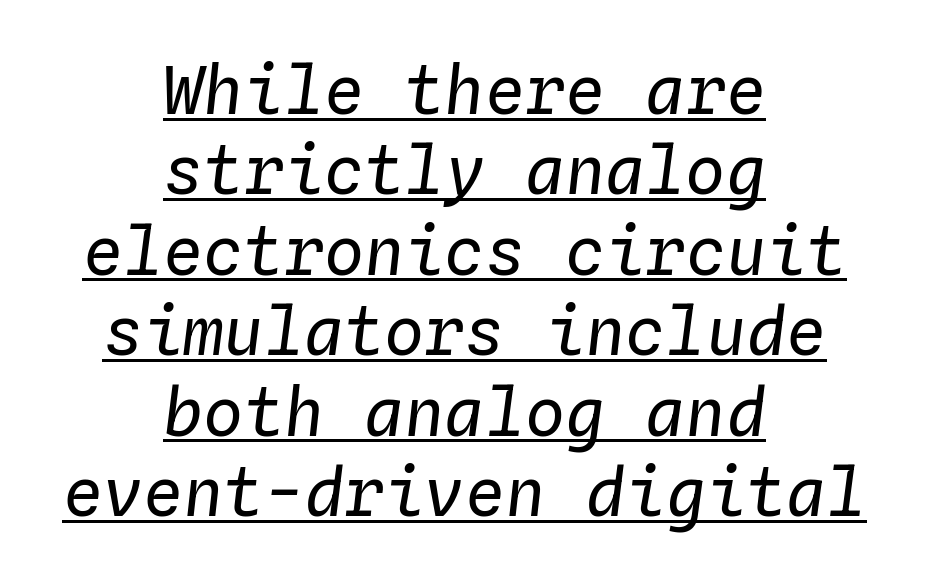
Q: Is the text bold? A: No.
Q: Is the text italic (slanted)? A: Yes, it leans right by about 4 degrees.
Q: Is the text underlined? A: Yes.
Q: How is the paragraph aligned? A: Centered.
Q: Is the spacing between letters normal or unusually wide? A: Normal.
Q: Width (condensed, normal, or wide)? A: Normal.
Q: Stroke contrast? A: Low.
Q: x-height? A: Medium.
Q: Monospaced? A: Yes.
